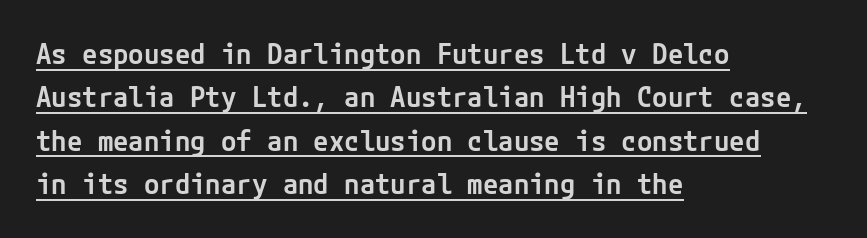
Q: Is the text bold? A: Semi-bold.
Q: Is the text italic (slanted)? A: No, it is upright.
Q: Is the typeface a serif or a sans-serif typeface? A: Sans-serif.
Q: Is the text underlined? A: Yes.
Q: How is the paragraph aligned? A: Left-aligned.
Q: Is the spacing between letters normal or unusually wide? A: Normal.
Q: Is the spacing between lines tight, normal or loose? A: Normal.
Q: Width (condensed, normal, or wide)? A: Normal.
Q: Stroke contrast? A: Low.
Q: x-height? A: Medium.
